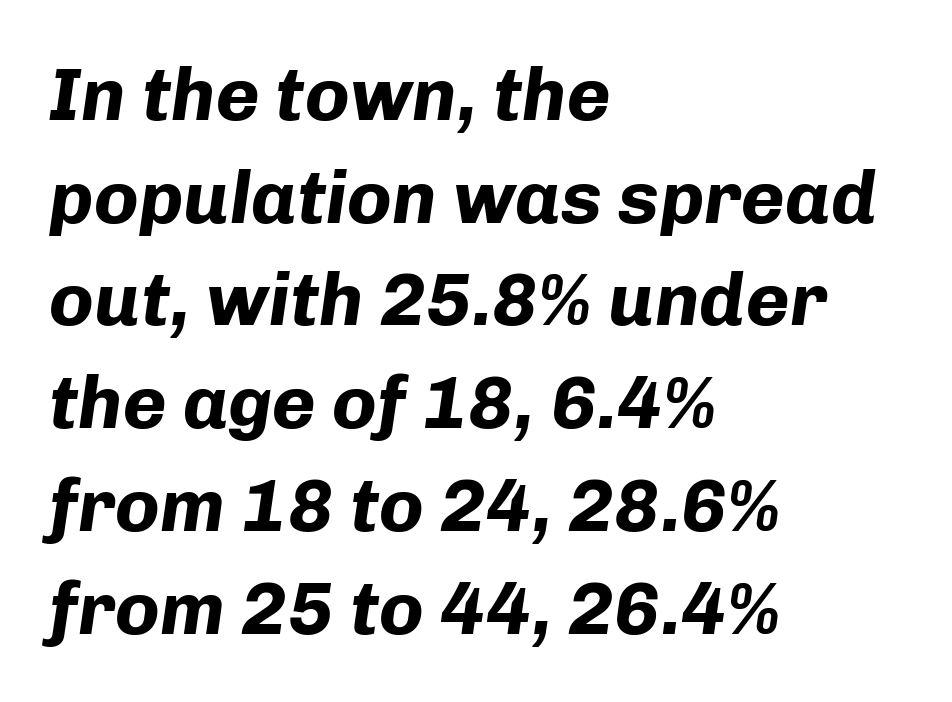
No extra tracking has been applied to these lines. Its strokes are broad and dark, the hallmark of bold type. The setting favours the left margin, as ordinary paragraphs usually do. Italic: yes, the glyphs are oblique.
